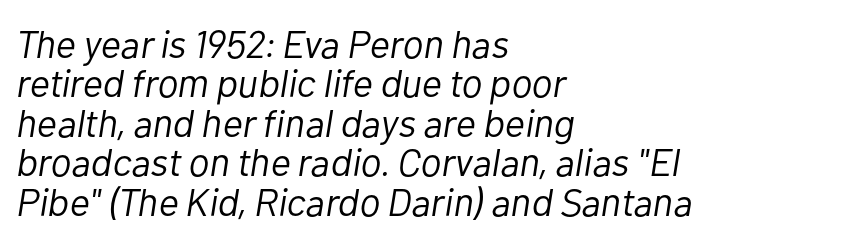
The face used here is rendered with its standard letterfit. A clean baseline with only descenders dipping below it. Students, observe: this is what under-led, compact text looks like. Is this a fixed-width face? No — the glyphs have proportional, varying widths. The letters are slanted; this is an italic face.
